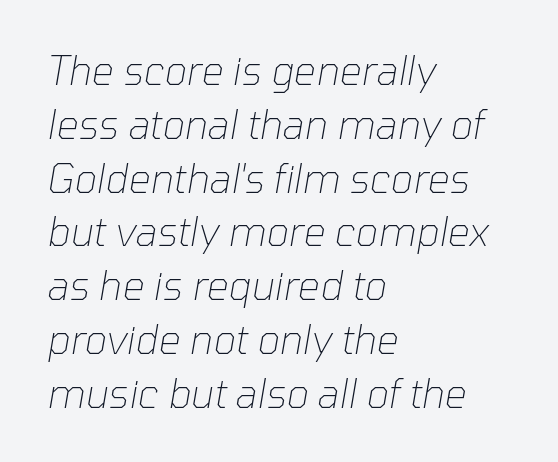
{"italic": "yes", "lean": "right", "slant_degrees": 10, "bold": "no", "weight": "thin", "width": "normal", "stroke_contrast": "low", "x_height": "medium", "monospaced": "no", "underline": "no", "align": "left", "line_spacing": "normal", "line_spacing_ratio": 1.38, "letter_spacing": "normal", "letter_spacing_em": 0.0, "glyph_px": 39}
